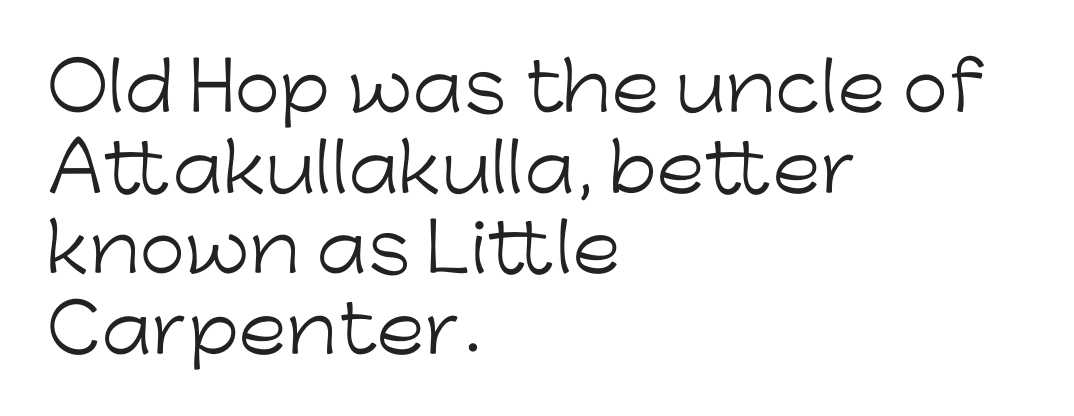
Q: Is the text bold? A: No.
Q: Is the text italic (slanted)? A: No, it is upright.
Q: Is the typeface a serif or a sans-serif typeface? A: Sans-serif.
Q: Is the text underlined? A: No.
Q: How is the paragraph aligned? A: Left-aligned.
Q: Is the spacing between letters normal or unusually wide? A: Normal.
Q: Width (condensed, normal, or wide)? A: Normal.
Q: Stroke contrast? A: Low.
Q: x-height? A: Medium.
Q: Monospaced? A: No.
